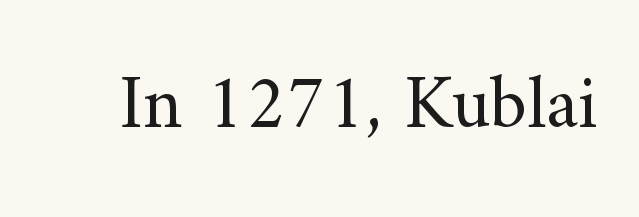
A quiet, ordinary-to-light weight characterises the typeface. Look at the tracking — it's just the regular setting, nothing added. Check where the strokes stop: tiny serifs finish them off. You could not count columns in this text — the font is proportionally spaced.
